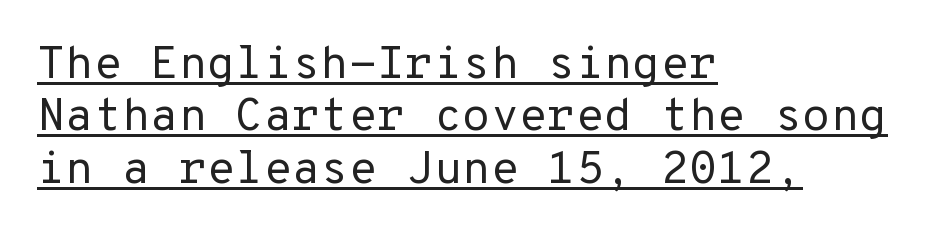
The image shows 46 px regular-weight sans-serif type, upright; set left-aligned, tight line spacing (1.14x), normal letter spacing, underlined; low stroke contrast and a medium x-height.
